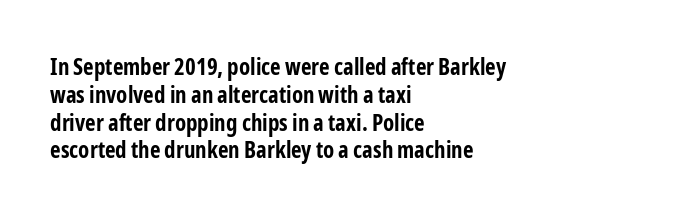
Q: Is the text bold? A: Yes.
Q: Is the text italic (slanted)? A: No, it is upright.
Q: Is the text underlined? A: No.
Q: How is the paragraph aligned? A: Left-aligned.
Q: Is the spacing between letters normal or unusually wide? A: Normal.
